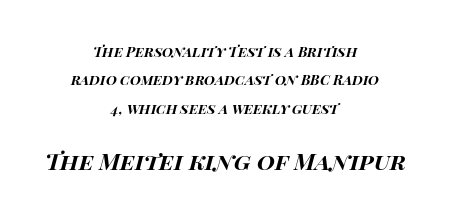
Q: Is the text bold? A: Yes.
Q: Is the text italic (slanted)? A: Yes, it leans right by about 15 degrees.
Q: Is the text underlined? A: No.
Q: How is the paragraph aligned? A: Centered.
Q: Is the spacing between letters normal or unusually wide? A: Normal.
Q: Is the spacing between lines tight, normal or loose? A: Loose.
Q: Which block of text is set in a larger size, the first (top) or the second (bottom)? A: The second (bottom) one.
